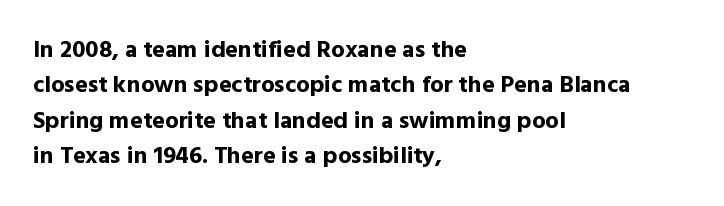
Q: Is the text bold? A: Yes.
Q: Is the text italic (slanted)? A: No, it is upright.
Q: Is the text underlined? A: No.
Q: How is the paragraph aligned? A: Left-aligned.
Q: Is the spacing between letters normal or unusually wide? A: Normal.
Q: Is the spacing between lines tight, normal or loose? A: Normal.
